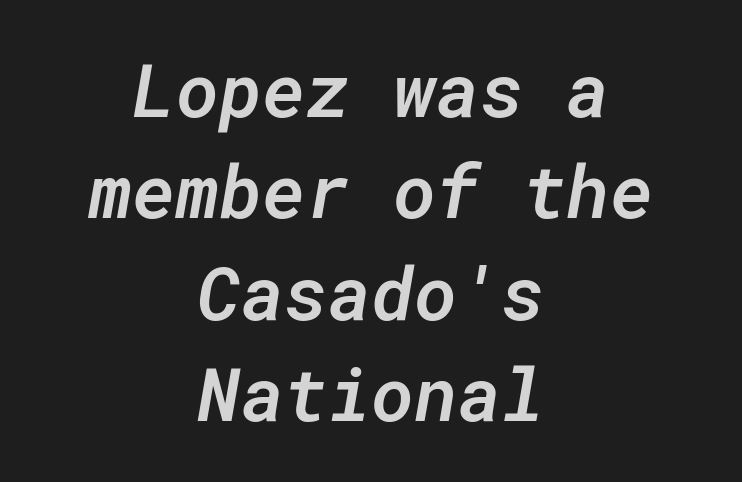
Q: Is the text bold? A: Semi-bold.
Q: Is the text italic (slanted)? A: Yes, it leans right by about 10 degrees.
Q: Is the text underlined? A: No.
Q: How is the paragraph aligned? A: Centered.
Q: Is the spacing between letters normal or unusually wide? A: Normal.
Q: Is the spacing between lines tight, normal or loose? A: Normal.
Q: Width (condensed, normal, or wide)? A: Normal.
Q: Stroke contrast? A: Low.
Q: x-height? A: Medium.
Q: Monospaced? A: Yes.
